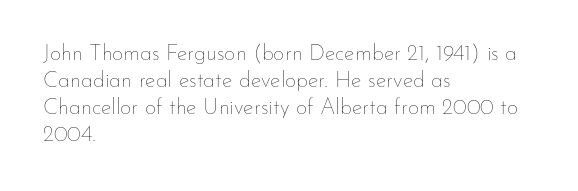
Beneath every word, the page is bare. The lettering holds an erect, upright posture throughout. Caption: face not bold, strokes unweighted. The gaps between neighbouring characters are ordinary and unremarkable.
